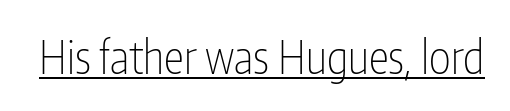
The image shows 46 px thin, condensed sans-serif type, upright; set normal letter spacing, underlined; low stroke contrast and a medium x-height.
